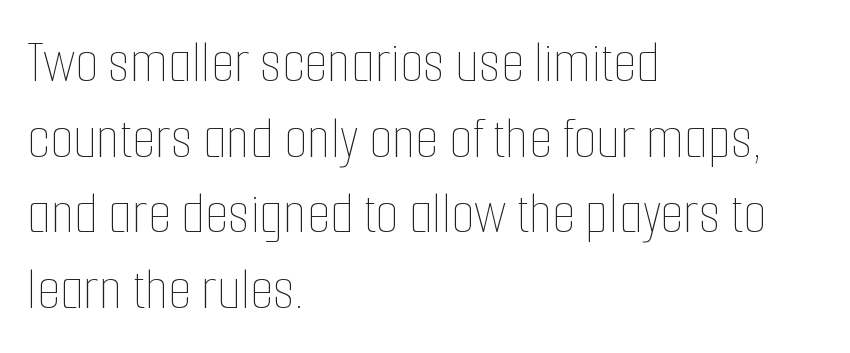
Q: Is the text bold? A: No.
Q: Is the text italic (slanted)? A: No, it is upright.
Q: Is the text underlined? A: No.
Q: How is the paragraph aligned? A: Left-aligned.
Q: Is the spacing between letters normal or unusually wide? A: Normal.
Q: Is the spacing between lines tight, normal or loose? A: Normal.
Q: Width (condensed, normal, or wide)? A: Condensed.
Q: Stroke contrast? A: Low.
Q: x-height? A: Medium.
Q: Monospaced? A: No.
